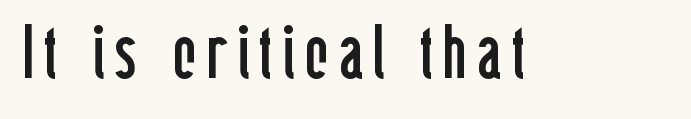
Nothing sits at the stroke ends, so this counts as sans-serif. Quick note: underline off. The lettering stays uniformly vertical, giving the passage a roman look. Ink coverage per letter is moderate at most. The rendering uses natural spacing where letterforms have individual widths.
